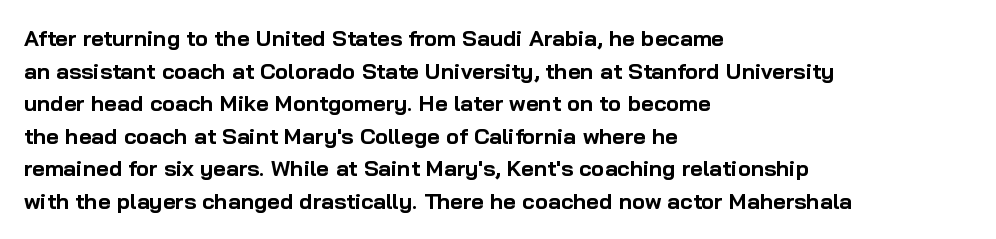
The letters stand straight up with perfectly vertical stems. Vertical spacing — default. Beneath every word, the page is bare. Typeset ragged right — the left edge is the straight one.
